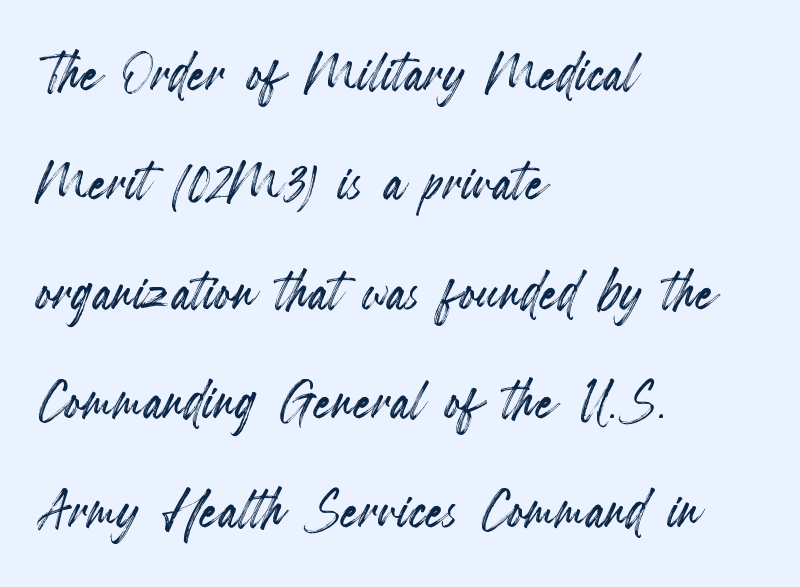
The image shows 71 px condensed type; set left-aligned, normal line spacing (1.54x), normal letter spacing, not underlined; a small x-height.
